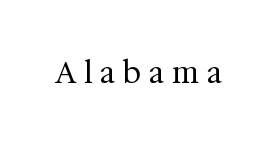
The face used here is rendered with a markedly widened letterfit. Each row of text sits above clean, open space. Style check: upright. The weight would be labelled regular, book, light, or lighter still.
